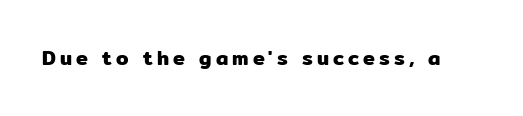
{"italic": "no", "underline": "no", "letter_spacing": "wide", "letter_spacing_em": 0.2, "glyph_px": 20}
